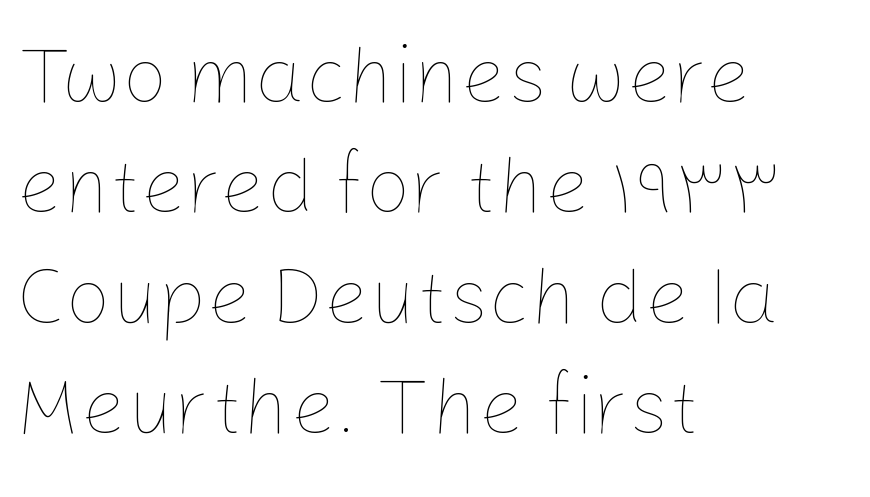
{"italic": "no", "bold": "no", "weight": "thin", "width": "normal", "stroke_contrast": "low", "x_height": "medium", "monospaced": "no", "underline": "no", "align": "left", "line_spacing": "normal", "line_spacing_ratio": 1.38, "letter_spacing": "normal", "letter_spacing_em": 0.0, "glyph_px": 80}
